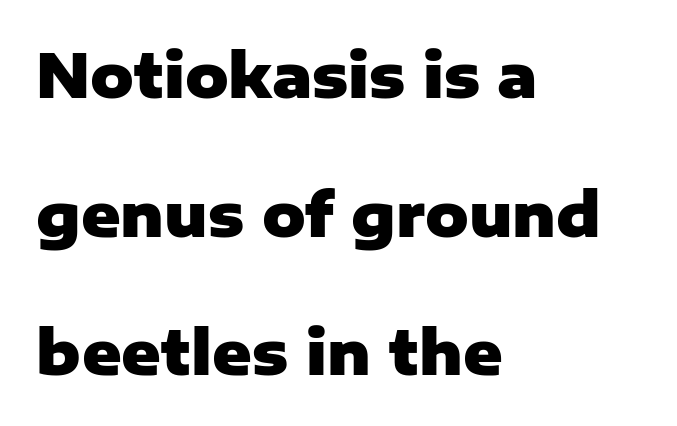
{"serif": "no", "italic": "no", "bold": "yes", "weight": "heavy", "width": "normal", "stroke_contrast": "low", "x_height": "medium", "monospaced": "no", "underline": "no", "align": "left", "line_spacing": "loose", "line_spacing_ratio": 2.31, "letter_spacing": "normal", "letter_spacing_em": 0.0, "glyph_px": 60}
